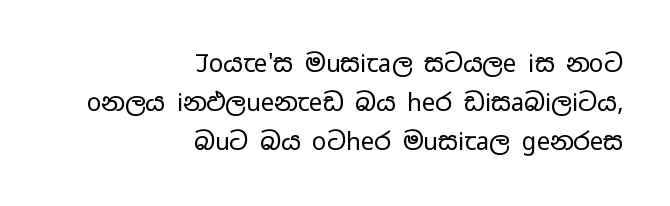
{"italic": "no", "bold": "no", "underline": "no", "align": "right", "line_spacing": "normal", "line_spacing_ratio": 1.63, "letter_spacing": "normal", "letter_spacing_em": 0.0, "glyph_px": 24}
